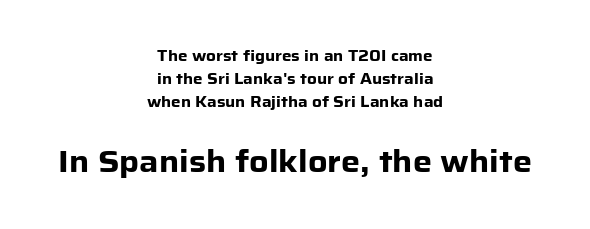
A typesetter would call this proportional, since set widths differ per character. Look at the glyph heights: the lower group is clearly the bigger setting. Descender tails drop into unmarked territory. Every row of glyphs is offset so its center matches the block's center.
